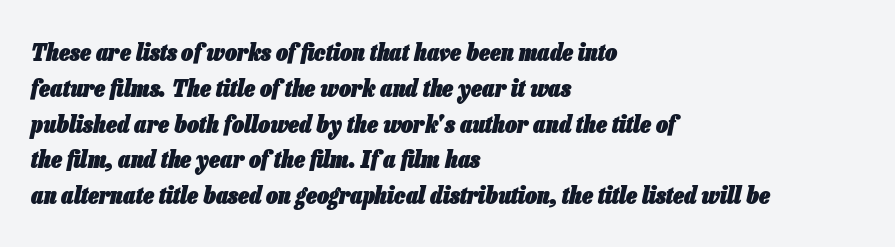
The paragraph shown leans on its left margin. The area under the type is left untouched. Italic: yes, the glyphs are oblique. Normally led — the rows are evenly, conventionally spaced.
